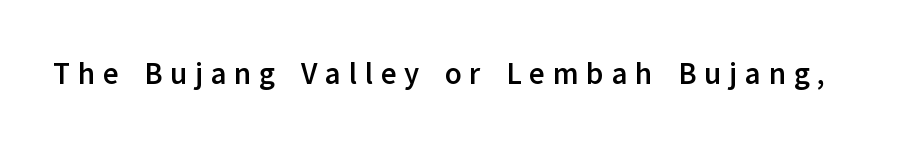
Q: Is the text bold? A: Yes.
Q: Is the text italic (slanted)? A: No, it is upright.
Q: Is the typeface a serif or a sans-serif typeface? A: Sans-serif.
Q: Is the text underlined? A: No.
Q: Is the spacing between letters normal or unusually wide? A: Unusually wide.
Q: Width (condensed, normal, or wide)? A: Normal.
Q: Stroke contrast? A: Low.
Q: x-height? A: Medium.
Q: Monospaced? A: No.
